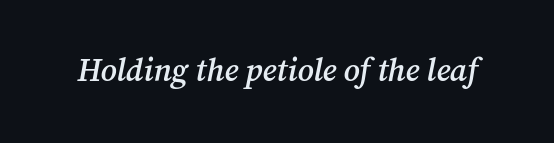
Q: Is the text bold? A: Semi-bold.
Q: Is the text italic (slanted)? A: Yes, it leans right by about 12 degrees.
Q: Is the typeface a serif or a sans-serif typeface? A: Serif.
Q: Is the text underlined? A: No.
Q: Is the spacing between letters normal or unusually wide? A: Normal.
Q: Width (condensed, normal, or wide)? A: Normal.
Q: Stroke contrast? A: Medium.
Q: x-height? A: Medium.
Q: Monospaced? A: No.
